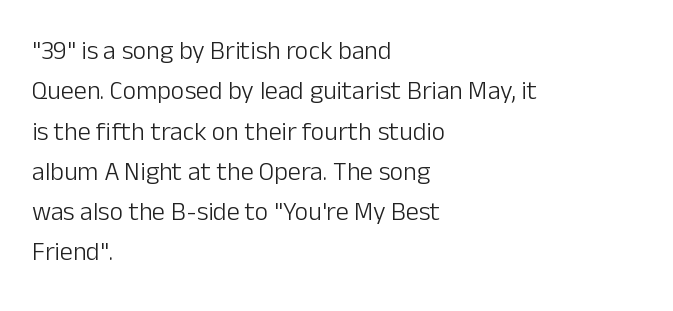
Q: Is the text bold? A: No.
Q: Is the text italic (slanted)? A: No, it is upright.
Q: Is the text underlined? A: No.
Q: How is the paragraph aligned? A: Left-aligned.
Q: Is the spacing between letters normal or unusually wide? A: Normal.
Q: Is the spacing between lines tight, normal or loose? A: Normal.
